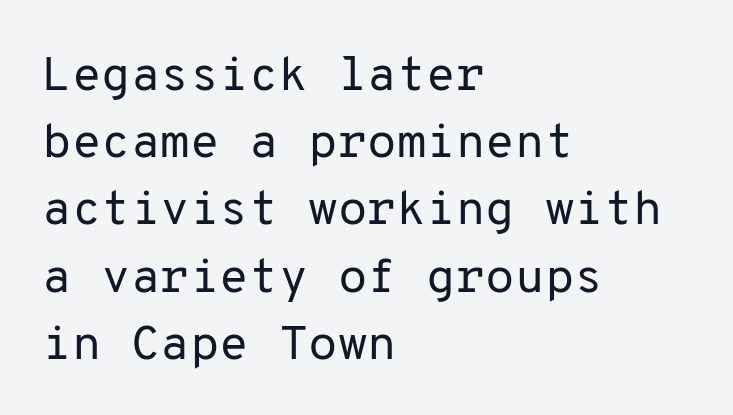
Teacher's note: observe the even left margin — that is flush-left alignment. Each new line begins a customary step beneath the previous one. Rendered with straight, roman letterforms. The type is set solid horizontally, with unmodified tracking. On a weight scale, this lands at 450 or below.
